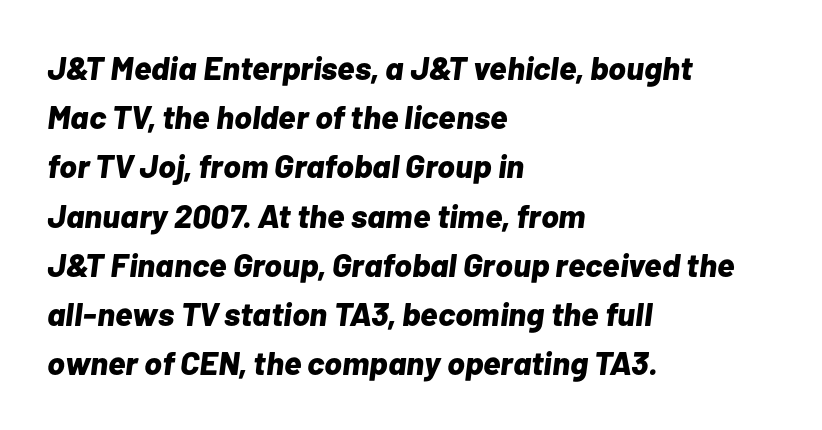
Short note: letters normally spaced. Type without underlining. The glyphs look as if they've been sheared to an angle. Look at the stroke-to-counter ratio: heavy, a bold.
